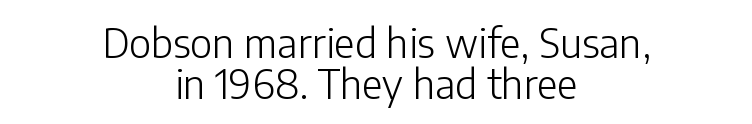
Q: Is the text bold? A: No.
Q: Is the text italic (slanted)? A: No, it is upright.
Q: Is the typeface a serif or a sans-serif typeface? A: Sans-serif.
Q: Is the text underlined? A: No.
Q: How is the paragraph aligned? A: Centered.
Q: Is the spacing between letters normal or unusually wide? A: Normal.
Q: Is the spacing between lines tight, normal or loose? A: Tight.
Q: Width (condensed, normal, or wide)? A: Normal.
Q: Stroke contrast? A: Low.
Q: x-height? A: Medium.
Q: Monospaced? A: No.
